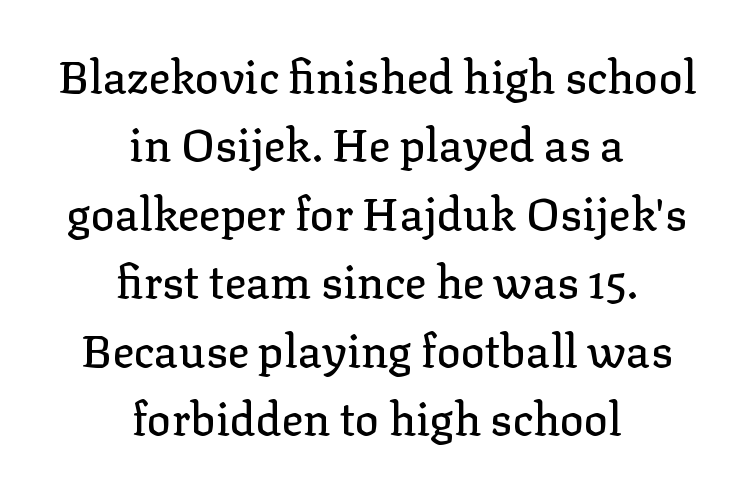
Has an underline been added? It has not. A centered setting, common on invitations and titles, is used for this passage. The gaps between neighbouring characters are ordinary and unremarkable. Character widths vary here, with narrow letters taking less room than wide ones. Regarding serifs, this sample has them. A typesetter would mark this as roman, not italic.
